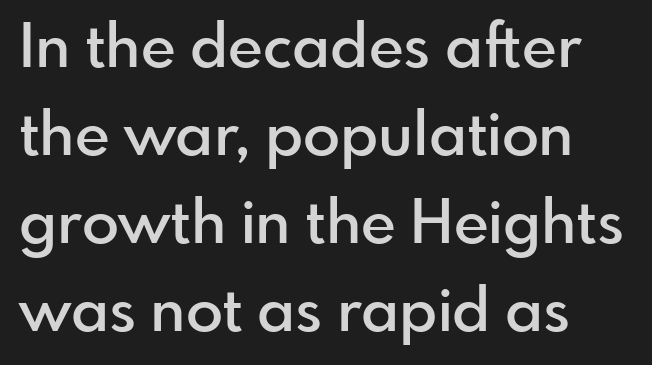
{"serif": "no", "italic": "no", "bold": "semi", "weight": "semibold", "width": "normal", "stroke_contrast": "low", "x_height": "small", "monospaced": "no", "underline": "no", "align": "left", "line_spacing": "normal", "line_spacing_ratio": 1.44, "letter_spacing": "normal", "letter_spacing_em": 0.0, "glyph_px": 61}
